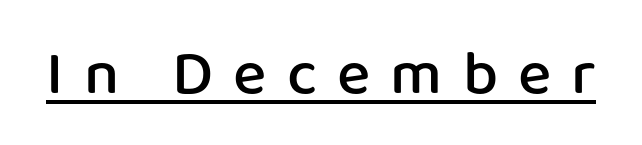
If you drew a line through each stem, it would be perfectly vertical. Is this a fixed-width face? No — the glyphs have proportional, varying widths. Look at the stroke-to-counter ratio: somewhat heavy, a semibold. Observe the absence of serifs on each vertical stroke in this sample.
